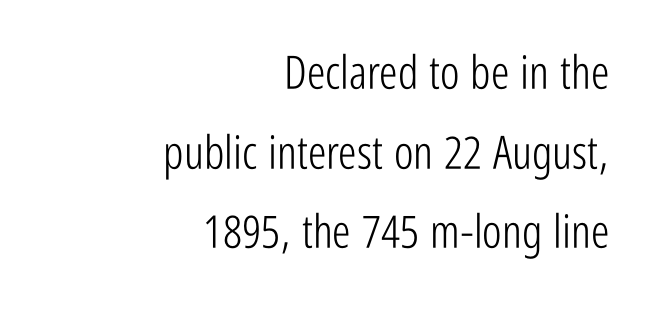
Characters remain perfectly vertical along every line. Just letters on the line, the space beneath them empty. These lines are rendered in a variable-pitch font. The strokes are not fattened; the text isn't bold.
